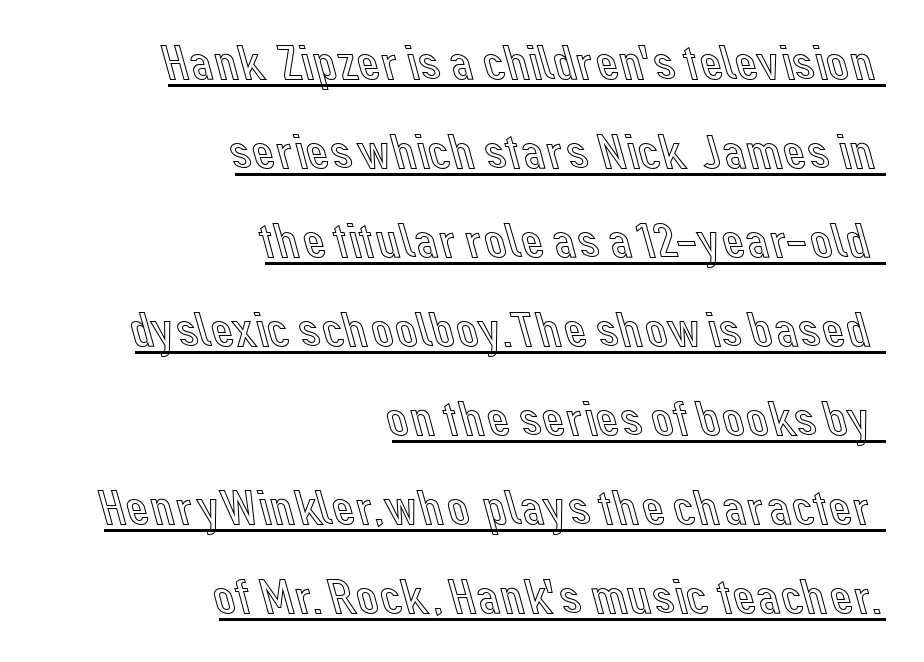
Q: Is the text italic (slanted)? A: Yes.
Q: Is the text underlined? A: Yes.
Q: How is the paragraph aligned? A: Right-aligned.
Q: Is the spacing between letters normal or unusually wide? A: Normal.
Q: Width (condensed, normal, or wide)? A: Normal.
Q: x-height? A: Medium.
Q: Monospaced? A: No.
